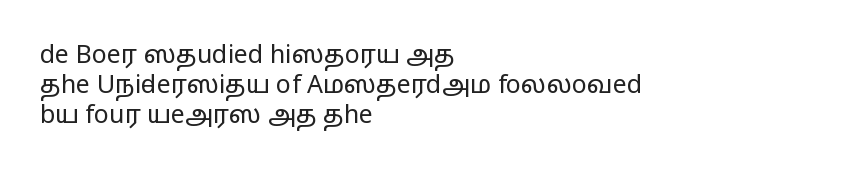
The image shows 25 px text type, upright; set left-aligned, line spacing 1.2x, normal letter spacing, not underlined.
